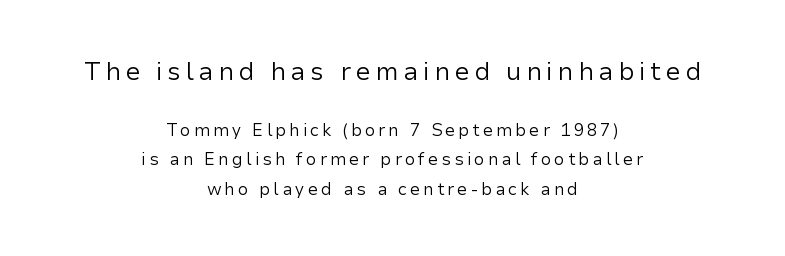
Q: Is the text bold? A: No.
Q: Is the text italic (slanted)? A: No, it is upright.
Q: Is the text underlined? A: No.
Q: How is the paragraph aligned? A: Centered.
Q: Which block of text is set in a larger size, the first (top) or the second (bottom)? A: The first (top) one.
